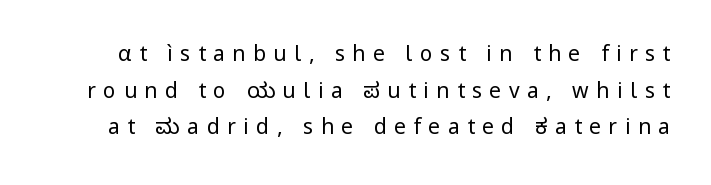
The space beneath each line is pristine and unruled. It's the straight-up-and-down kind of type. The horizontal fit of the characters is loose and conspicuously gappy. Ink coverage per letter is moderate at most.
